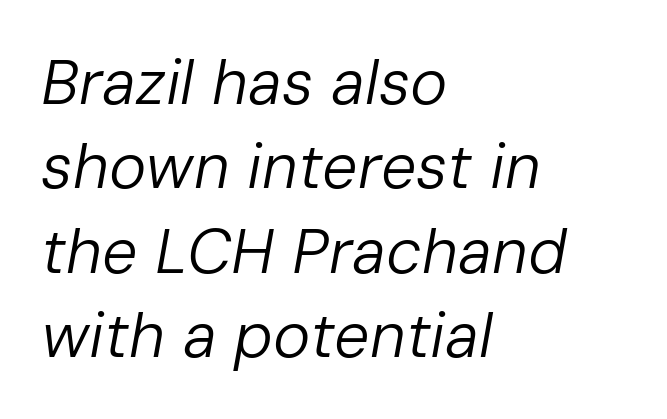
The image shows 63 px regular-weight type, italic (leaning right); set left-aligned, normal line spacing (1.34x), normal letter spacing, not underlined; low stroke contrast and a medium x-height.
